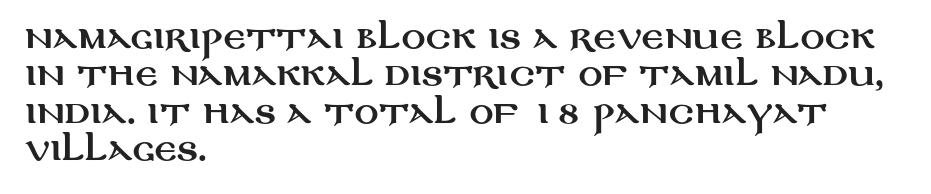
These lines are rendered in a variable-pitch font. The typeface chosen for these lines omits serifs. Layout note: lines flush left. Tracking here is standard; glyphs follow each other at the usual distance.
